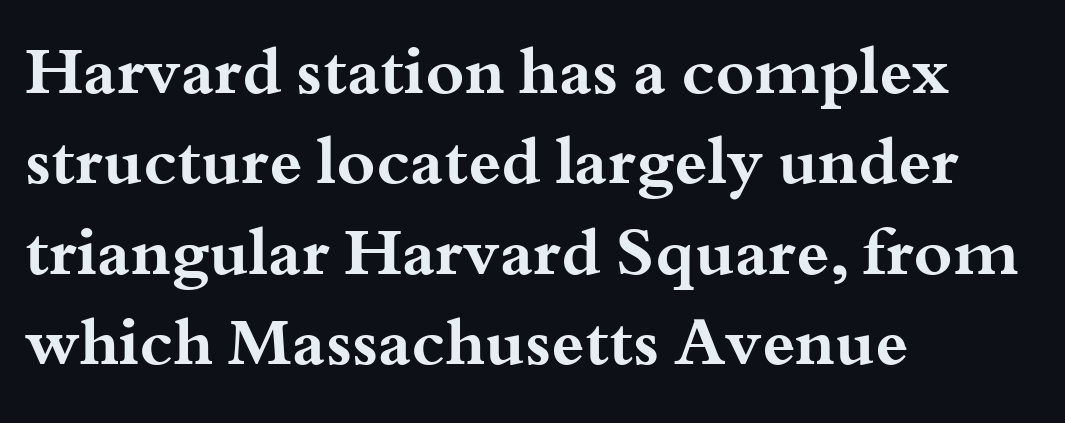
Q: Is the text bold? A: Yes.
Q: Is the text italic (slanted)? A: No, it is upright.
Q: Is the typeface a serif or a sans-serif typeface? A: Serif.
Q: Is the text underlined? A: No.
Q: How is the paragraph aligned? A: Left-aligned.
Q: Is the spacing between letters normal or unusually wide? A: Normal.
Q: Is the spacing between lines tight, normal or loose? A: Normal.
Q: Width (condensed, normal, or wide)? A: Wide.
Q: Stroke contrast? A: Medium.
Q: x-height? A: Small.
Q: Monospaced? A: No.
